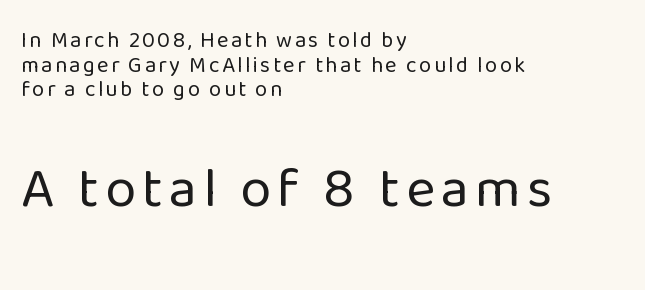
The image shows 56 px regular-weight sans-serif type, upright; set left-aligned, tight line spacing (1.12x), not underlined; the second (bottom) block is 2.55x larger; low stroke contrast and a medium x-height.
